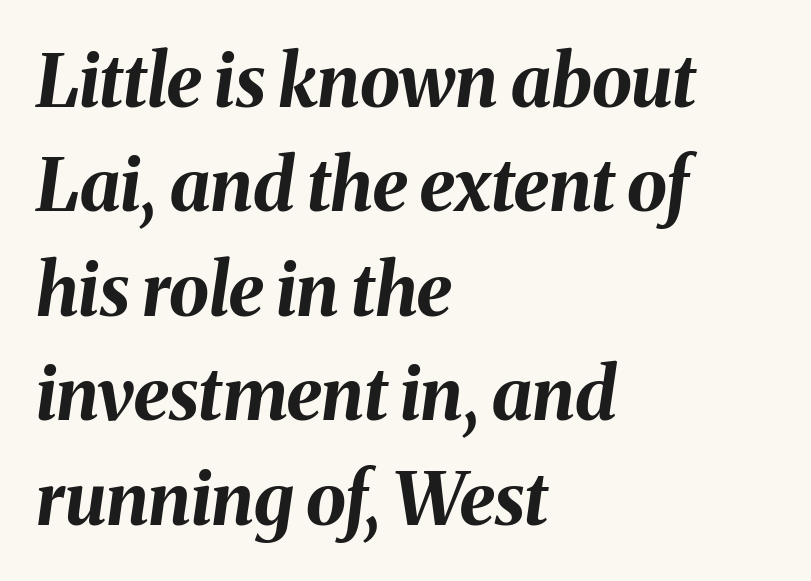
Q: Is the text bold? A: Yes.
Q: Is the text italic (slanted)? A: Yes, it leans right by about 8 degrees.
Q: Is the text underlined? A: No.
Q: How is the paragraph aligned? A: Left-aligned.
Q: Is the spacing between letters normal or unusually wide? A: Normal.
Q: Is the spacing between lines tight, normal or loose? A: Normal.
Q: Width (condensed, normal, or wide)? A: Normal.
Q: Stroke contrast? A: Medium.
Q: x-height? A: Medium.
Q: Monospaced? A: No.
